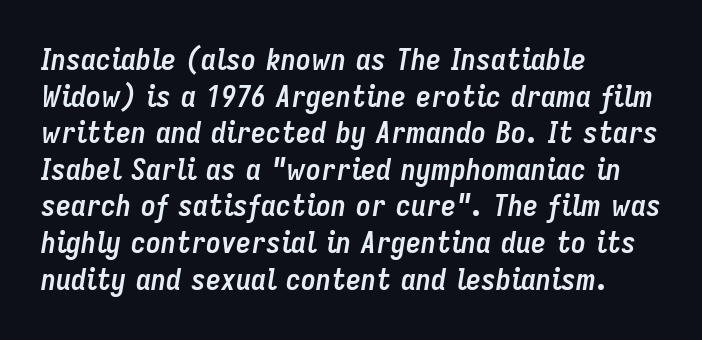
The image shows 30 px semibold, condensed type, italic (leaning right); set left-aligned, line spacing 1.22x, normal letter spacing, not underlined; low stroke contrast and a medium x-height.
